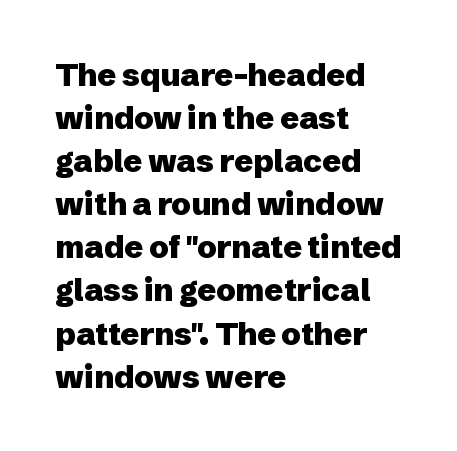
The type is set solid horizontally, with unmodified tracking. The paragraph shown leans on its left margin. This sample has the flowing, uneven cadence of proportional lettering. Heavy-handed strokes throughout: this text is bold. The area under the type is left untouched. Nope, no serifs anywhere on these letters.
